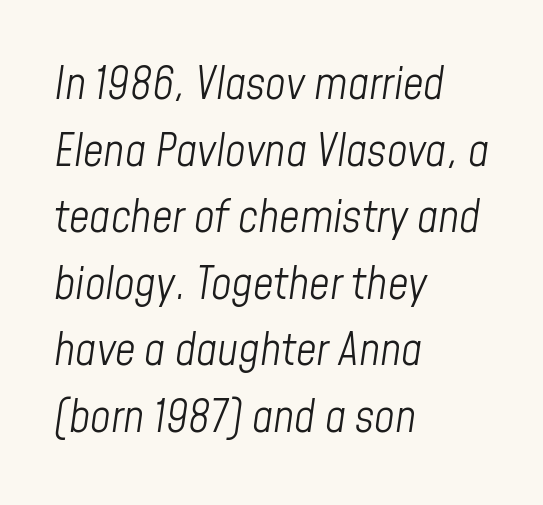
{"italic": "yes", "lean": "right", "slant_degrees": 8, "bold": "no", "weight": "light", "width": "condensed", "stroke_contrast": "low", "x_height": "medium", "monospaced": "no", "underline": "no", "align": "left", "line_spacing": "normal", "line_spacing_ratio": 1.48, "letter_spacing": "normal", "letter_spacing_em": 0.0, "glyph_px": 45}
